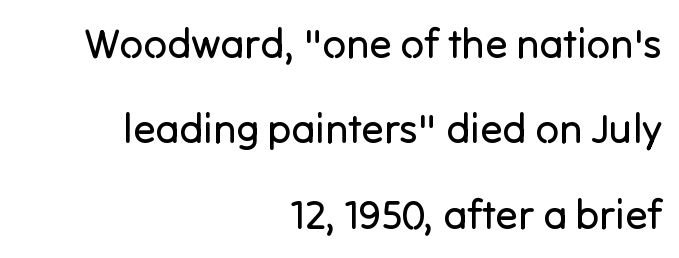
{"serif": "no", "italic": "no", "bold": "no", "weight": "regular", "width": "normal", "stroke_contrast": "low", "x_height": "medium", "monospaced": "no", "underline": "no", "align": "right", "line_spacing": "loose", "line_spacing_ratio": 2.08, "letter_spacing": "normal", "letter_spacing_em": 0.0, "glyph_px": 41}
